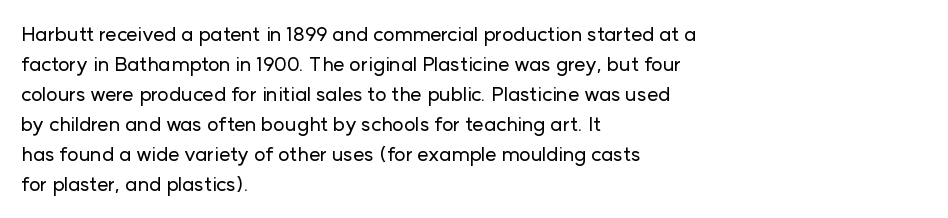
The image shows 20 px text type, upright; set left-aligned, normal line spacing (1.5x), normal letter spacing, not underlined.
